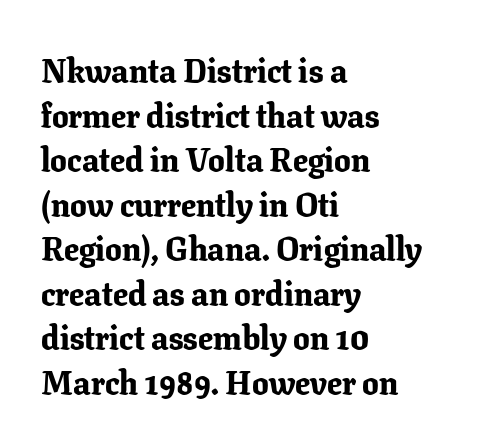
The image shows 33 px bold serif type, upright; set left-aligned, normal line spacing (1.35x), normal letter spacing, not underlined; low stroke contrast and a medium x-height.
